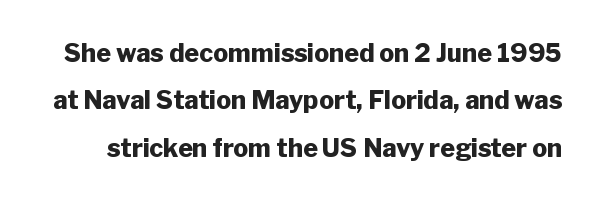
These lines were composed using upright roman letters. Notice the wide empty band between every row — that's loose leading. The letters are bold, with thick, heavy strokes. The tracking reads as untouched default to a designer's eye.
